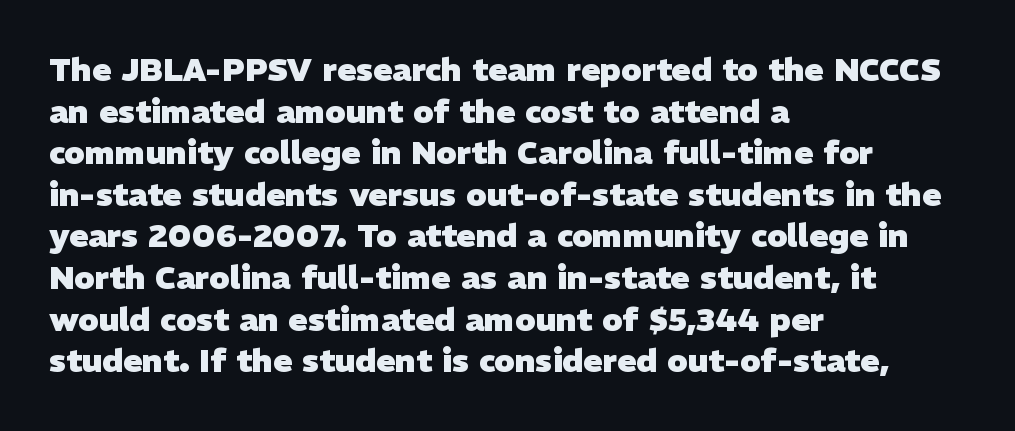
Q: Is the text bold? A: Yes.
Q: Is the typeface a serif or a sans-serif typeface? A: Sans-serif.
Q: Is the text underlined? A: No.
Q: How is the paragraph aligned? A: Left-aligned.
Q: Is the spacing between letters normal or unusually wide? A: Normal.
Q: Is the spacing between lines tight, normal or loose? A: Normal.
Q: Width (condensed, normal, or wide)? A: Normal.
Q: Stroke contrast? A: Low.
Q: x-height? A: Medium.
Q: Monospaced? A: No.
